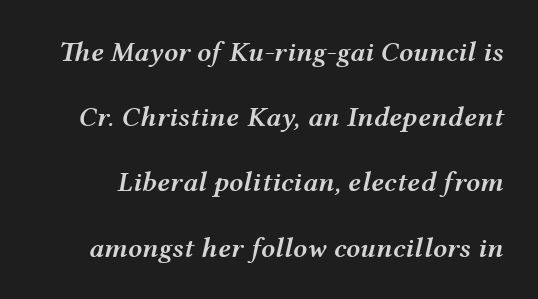
The image shows 28 px semibold, wide type, italic (leaning right); set loose line spacing (2.33x), normal letter spacing, not underlined; medium stroke contrast and a medium x-height.
